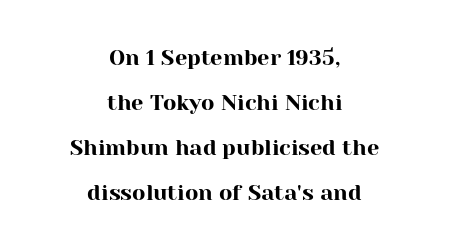
Clear beneath every line of the passage. Students, observe: this is what heavily led, spacious text looks like. This rendering leaves character spacing at its baseline value. Teacher's note: observe the equal gaps on both sides — that is centered alignment. The type sits square on the baseline with zero lean.
